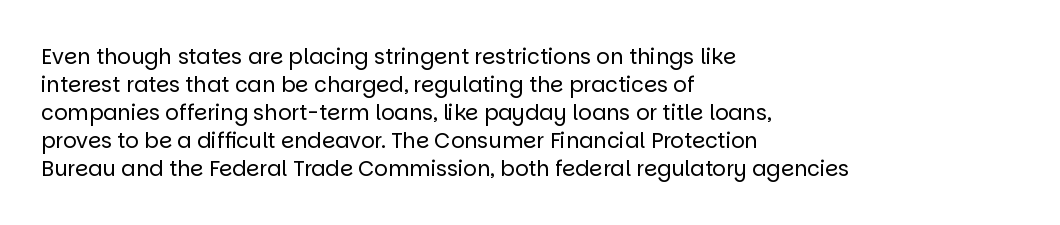
Q: Is the text bold? A: No.
Q: Is the text italic (slanted)? A: No, it is upright.
Q: Is the text underlined? A: No.
Q: How is the paragraph aligned? A: Left-aligned.
Q: Is the spacing between letters normal or unusually wide? A: Normal.
Q: Is the spacing between lines tight, normal or loose? A: Normal.
